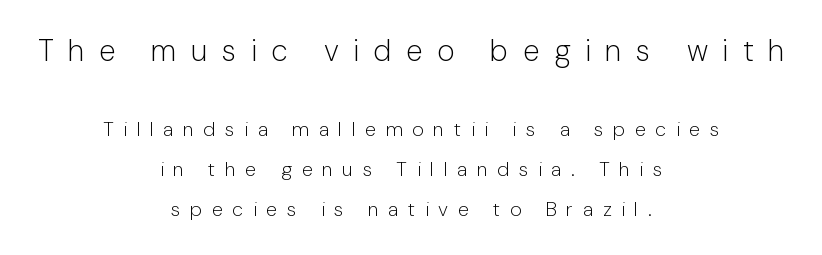
The image shows 30 px light sans-serif type, upright; set centered, loose line spacing (2.02x), unusually wide letter spacing (+0.48 em), not underlined; the first (top) block is 1.5x larger; low stroke contrast and a medium x-height.
